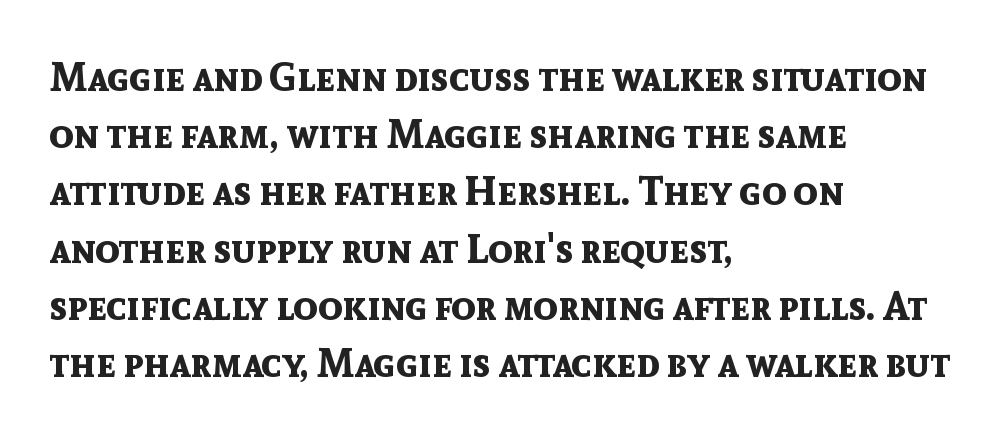
The image shows 40 px bold sans-serif type, upright; set left-aligned, normal line spacing (1.43x), normal letter spacing, not underlined; a medium x-height.
